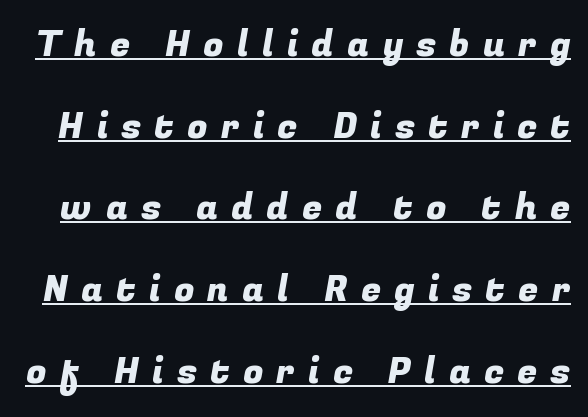
Q: Is the typeface a serif or a sans-serif typeface? A: Sans-serif.
Q: Is the text underlined? A: Yes.
Q: Is the spacing between letters normal or unusually wide? A: Unusually wide.
Q: Is the spacing between lines tight, normal or loose? A: Loose.
Q: Width (condensed, normal, or wide)? A: Normal.
Q: Stroke contrast? A: Low.
Q: x-height? A: Medium.
Q: Monospaced? A: No.
